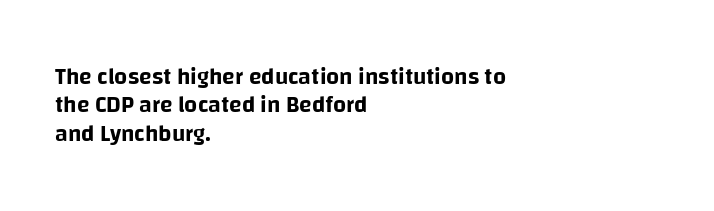
{"italic": "no", "underline": "no", "align": "left", "line_spacing_ratio": 1.23, "letter_spacing": "normal", "letter_spacing_em": 0.0, "glyph_px": 23}
